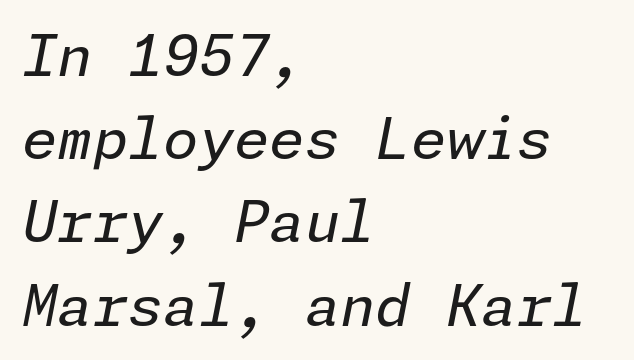
The image shows 57 px regular-weight type, italic (leaning right); set left-aligned, normal line spacing (1.46x), normal letter spacing, not underlined; low stroke contrast and a medium x-height.
